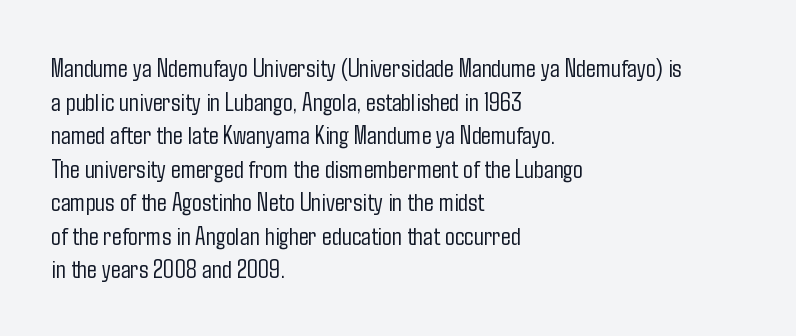
{"italic": "no", "bold": "no", "underline": "no", "align": "left", "line_spacing": "normal", "line_spacing_ratio": 1.29, "letter_spacing": "normal", "letter_spacing_em": 0.0, "glyph_px": 26}
